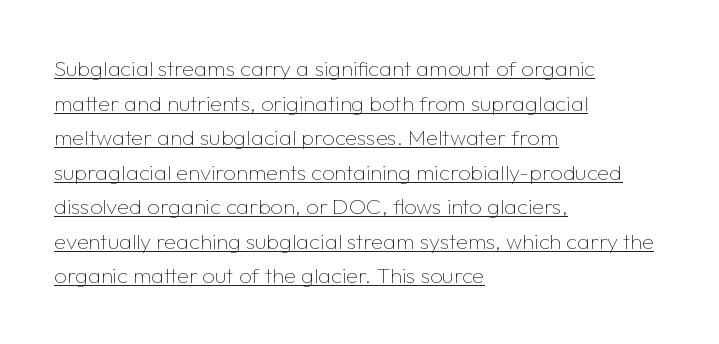
The image shows 22 px text type, upright; set left-aligned, normal line spacing (1.57x), normal letter spacing, underlined.
